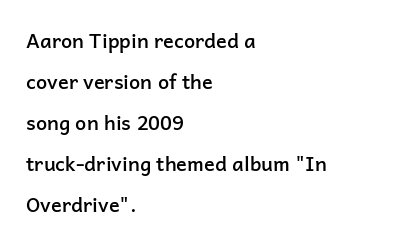
The image shows 20 px text type, upright; set left-aligned, loose line spacing (2.05x), normal letter spacing, not underlined.
